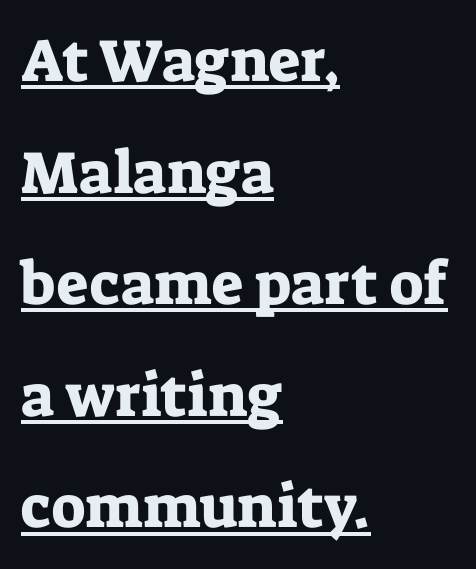
{"serif": "yes", "italic": "no", "width": "normal", "stroke_contrast": "low", "x_height": "medium", "monospaced": "no", "underline": "yes", "align": "left", "line_spacing_ratio": 1.86, "letter_spacing": "normal", "letter_spacing_em": 0.0, "glyph_px": 60}
